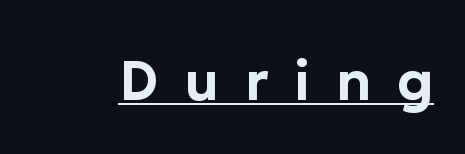
Nothing sits at the stroke ends, so this counts as sans-serif. It's the straight-up-and-down kind of type. Here the glyphs are tracked loosely, breaking word shapes into spaced letters. This sample has the flowing, uneven cadence of proportional lettering.
